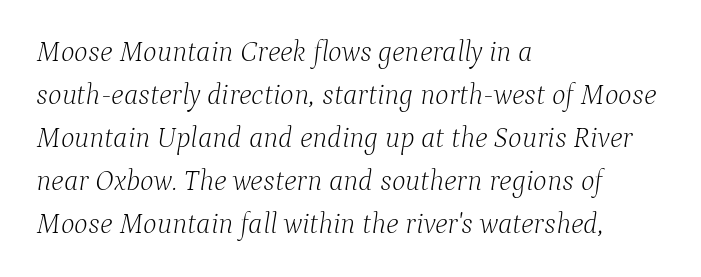
{"serif": "yes", "italic": "yes", "lean": "right", "slant_degrees": 9, "bold": "no", "weight": "light", "width": "normal", "stroke_contrast": "low", "x_height": "medium", "monospaced": "no", "underline": "no", "align": "left", "line_spacing": "normal", "line_spacing_ratio": 1.48, "letter_spacing": "normal", "letter_spacing_em": 0.0, "glyph_px": 29}
